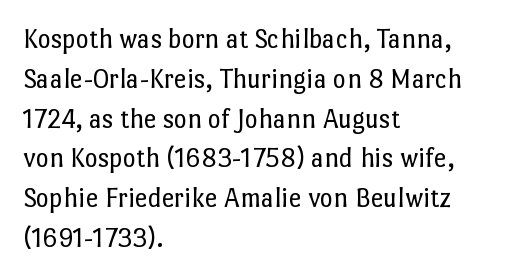
The image shows 28 px regular-weight type, upright; set left-aligned, normal line spacing (1.42x), normal letter spacing, not underlined; low stroke contrast and a medium x-height.
